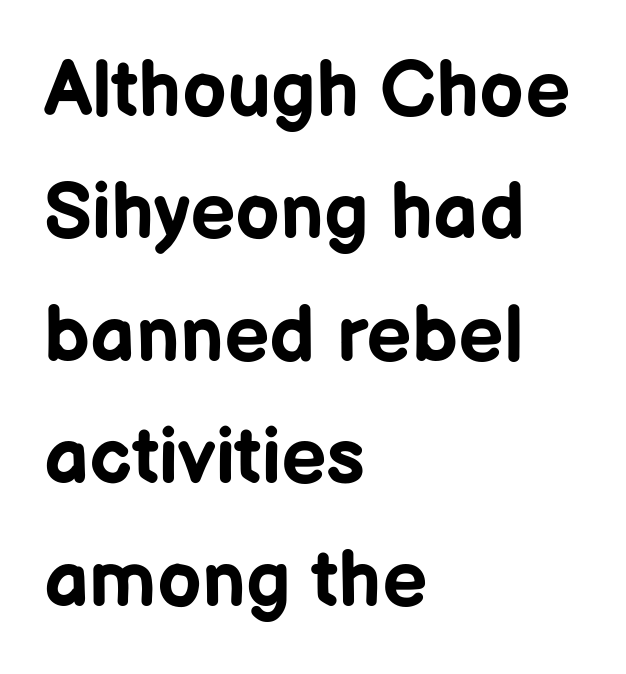
Q: Is the text bold? A: Yes.
Q: Is the text italic (slanted)? A: No, it is upright.
Q: Is the typeface a serif or a sans-serif typeface? A: Sans-serif.
Q: Is the text underlined? A: No.
Q: How is the paragraph aligned? A: Left-aligned.
Q: Is the spacing between letters normal or unusually wide? A: Normal.
Q: Is the spacing between lines tight, normal or loose? A: Normal.
Q: Width (condensed, normal, or wide)? A: Normal.
Q: Stroke contrast? A: Low.
Q: x-height? A: Medium.
Q: Monospaced? A: No.
